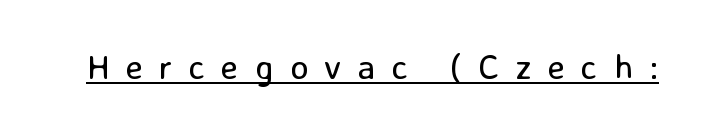
The image shows 35 px regular-weight sans-serif type, upright; set unusually wide letter spacing (+0.46 em), underlined; low stroke contrast and a medium x-height.
